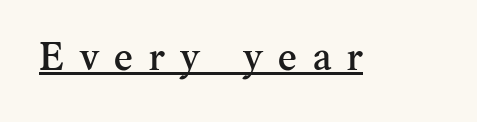
Q: Is the text italic (slanted)? A: No, it is upright.
Q: Is the typeface a serif or a sans-serif typeface? A: Serif.
Q: Is the text underlined? A: Yes.
Q: Is the spacing between letters normal or unusually wide? A: Unusually wide.
Q: Width (condensed, normal, or wide)? A: Normal.
Q: Stroke contrast? A: Medium.
Q: x-height? A: Small.
Q: Monospaced? A: No.
